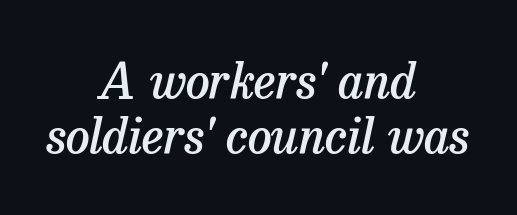
The image shows 48 px semibold serif type, italic (leaning right); set centered, tight line spacing (1.15x), normal letter spacing, not underlined; low stroke contrast and a medium x-height.
